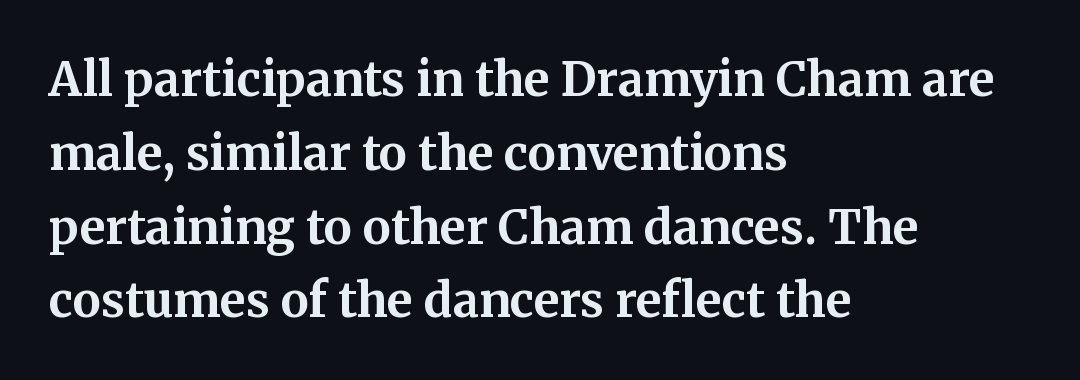
The image shows 47 px bold serif type, upright; set left-aligned, normal line spacing (1.57x), normal letter spacing, not underlined; medium stroke contrast and a medium x-height.
